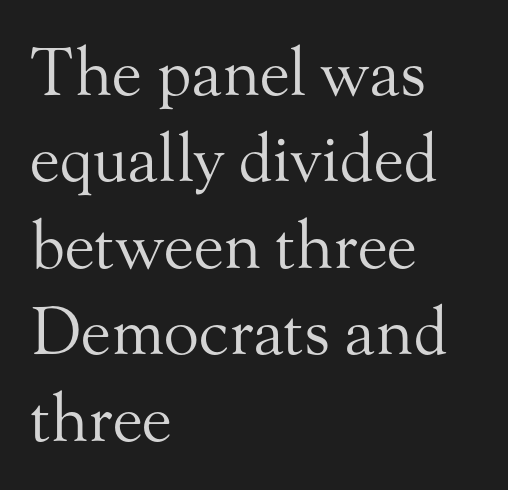
The image shows 65 px regular-weight serif type, upright; set left-aligned, normal line spacing (1.33x), normal letter spacing, not underlined; medium stroke contrast and a small x-height.
